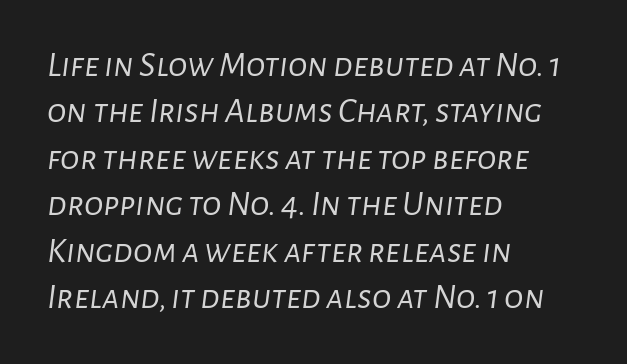
The image shows 36 px light type, italic (leaning right); set left-aligned, normal line spacing (1.29x), normal letter spacing, not underlined; low stroke contrast and a medium x-height.
